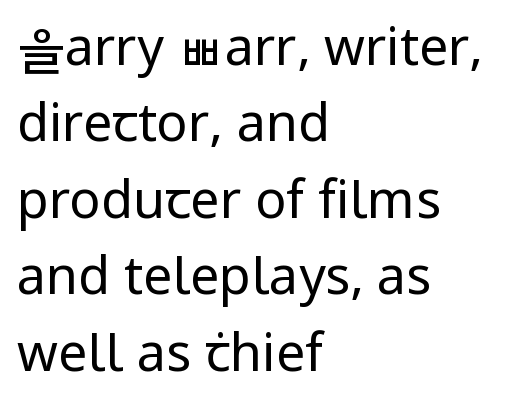
Q: Is the text bold? A: No.
Q: Is the text italic (slanted)? A: No, it is upright.
Q: Is the typeface a serif or a sans-serif typeface? A: Sans-serif.
Q: Is the text underlined? A: No.
Q: How is the paragraph aligned? A: Left-aligned.
Q: Is the spacing between letters normal or unusually wide? A: Normal.
Q: Is the spacing between lines tight, normal or loose? A: Normal.
Q: Width (condensed, normal, or wide)? A: Normal.
Q: Stroke contrast? A: Low.
Q: x-height? A: Medium.
Q: Monospaced? A: No.
